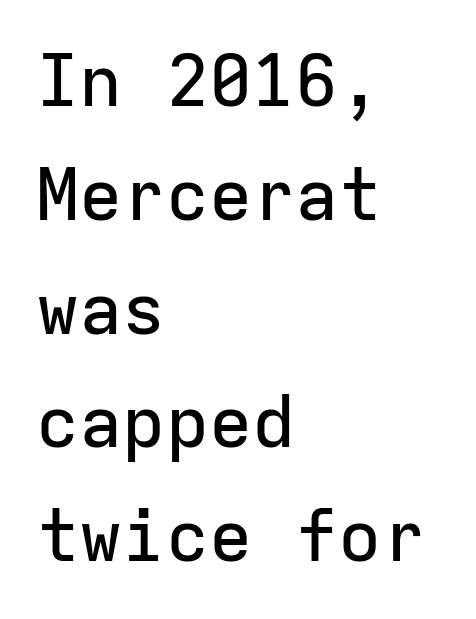
{"serif": "no", "italic": "no", "width": "normal", "stroke_contrast": "low", "x_height": "medium", "monospaced": "yes", "underline": "no", "align": "left", "line_spacing": "normal", "line_spacing_ratio": 1.58, "letter_spacing": "normal", "letter_spacing_em": 0.0, "glyph_px": 72}
